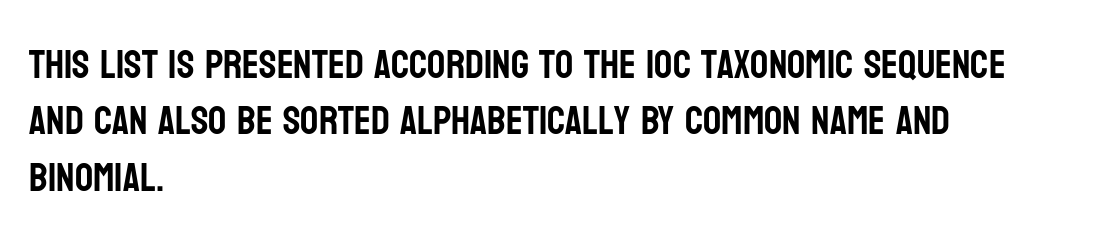
{"serif": "no", "italic": "no", "width": "condensed", "stroke_contrast": "low", "x_height": "large", "monospaced": "no", "underline": "no", "align": "left", "line_spacing": "normal", "line_spacing_ratio": 1.41, "letter_spacing": "normal", "letter_spacing_em": 0.0, "glyph_px": 40}
